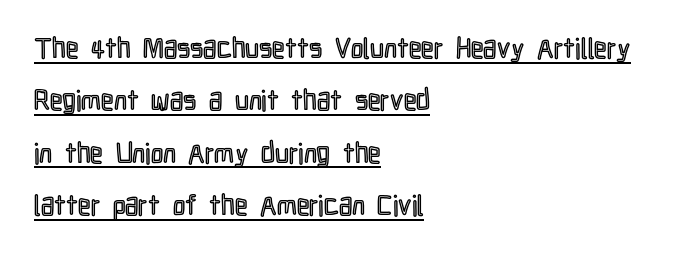
The image shows 28 px condensed type, upright; set left-aligned, line spacing 1.87x, normal letter spacing, underlined; a medium x-height.
